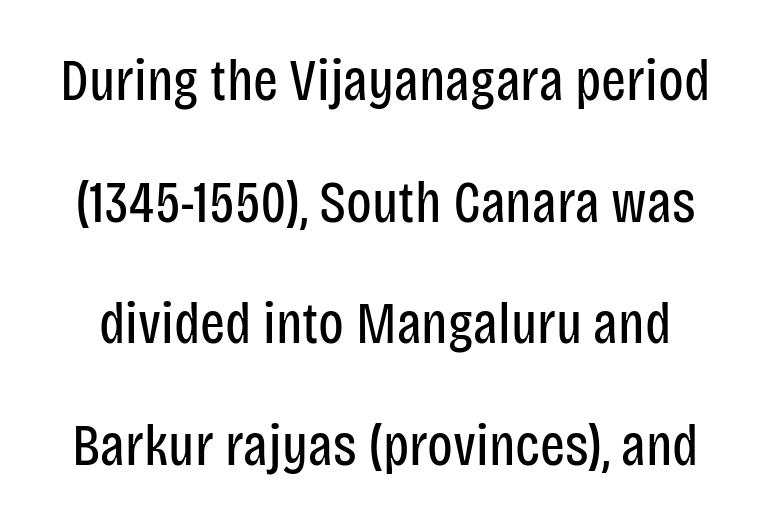
The image shows 59 px regular-weight, condensed sans-serif type, upright; set loose line spacing (2.06x), normal letter spacing, not underlined; low stroke contrast and a large x-height.
